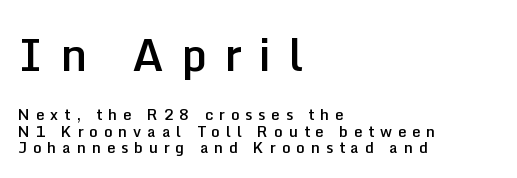
The image shows 44 px semibold sans-serif type, upright; set left-aligned, tight line spacing (1.11x), unusually wide letter spacing (+0.39 em), not underlined; the first (top) block is 2.93x larger; low stroke contrast and a medium x-height.
